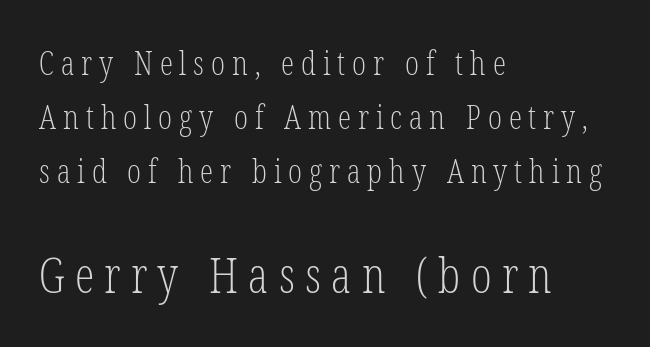
The lines are quadded left. You could not count columns in this text — the font is proportionally spaced. The letterforms stand isolated, each surrounded by extra space. You can tell it's not italic because the verticals are truly vertical. Check where the strokes stop: tiny serifs finish them off.
